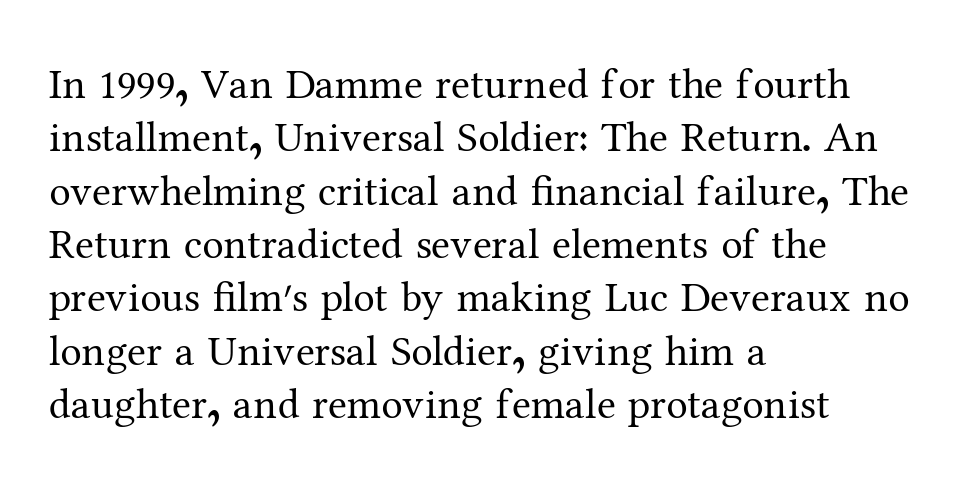
{"serif": "yes", "italic": "no", "bold": "no", "weight": "regular", "width": "normal", "stroke_contrast": "medium", "x_height": "medium", "monospaced": "no", "underline": "no", "align": "left", "line_spacing_ratio": 1.24, "letter_spacing": "normal", "letter_spacing_em": 0.0, "glyph_px": 43}
